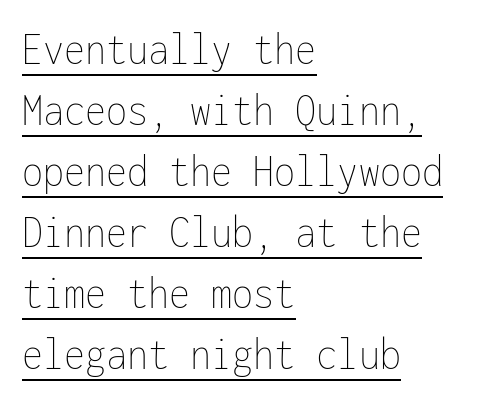
Q: Is the text bold? A: No.
Q: Is the text italic (slanted)? A: No, it is upright.
Q: Is the text underlined? A: Yes.
Q: How is the paragraph aligned? A: Left-aligned.
Q: Is the spacing between letters normal or unusually wide? A: Normal.
Q: Is the spacing between lines tight, normal or loose? A: Normal.
Q: Width (condensed, normal, or wide)? A: Condensed.
Q: Stroke contrast? A: Low.
Q: x-height? A: Medium.
Q: Monospaced? A: Yes.
